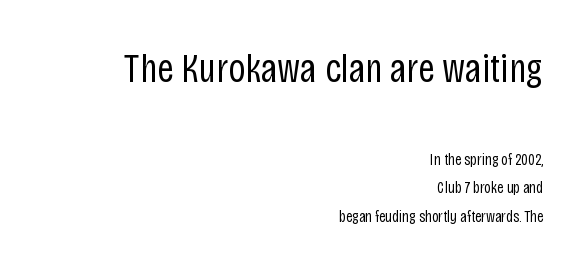
{"serif": "no", "italic": "no", "bold": "no", "weight": "regular", "width": "condensed", "stroke_contrast": "low", "x_height": "large", "monospaced": "no", "underline": "no", "align": "right", "line_spacing_ratio": 1.8, "letter_spacing": "normal", "letter_spacing_em": 0.0, "larger_block": "first", "size_ratio": 2.56, "glyph_px": 41}
